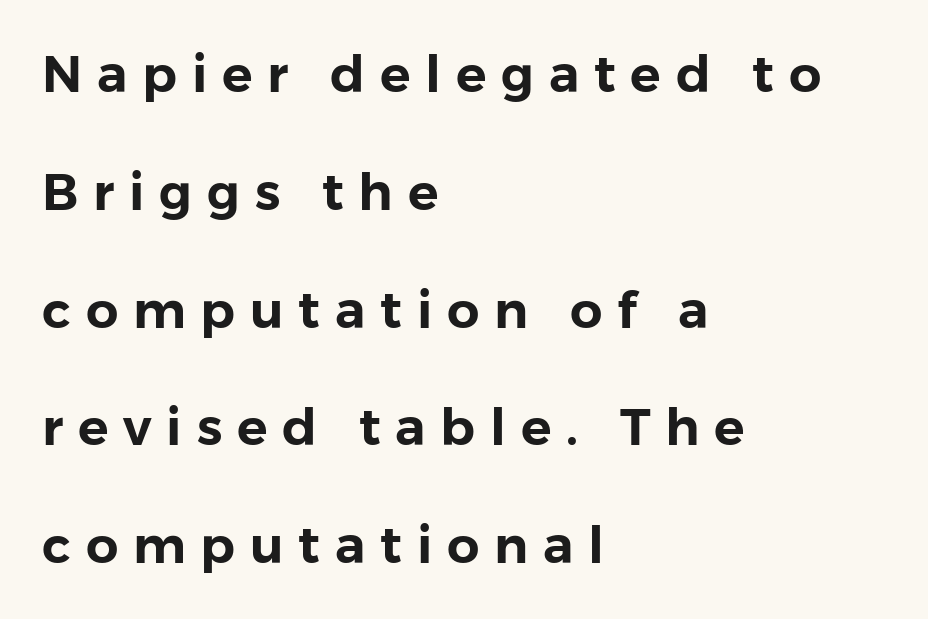
Q: Is the text italic (slanted)? A: No, it is upright.
Q: Is the typeface a serif or a sans-serif typeface? A: Sans-serif.
Q: Is the text underlined? A: No.
Q: How is the paragraph aligned? A: Left-aligned.
Q: Is the spacing between letters normal or unusually wide? A: Unusually wide.
Q: Is the spacing between lines tight, normal or loose? A: Loose.
Q: Width (condensed, normal, or wide)? A: Normal.
Q: Stroke contrast? A: Low.
Q: x-height? A: Medium.
Q: Monospaced? A: No.
